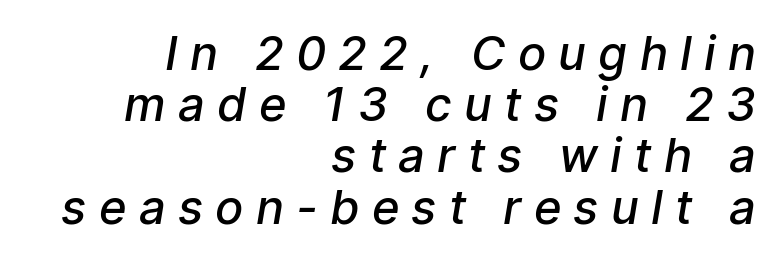
Q: Is the text bold? A: Semi-bold.
Q: Is the typeface a serif or a sans-serif typeface? A: Sans-serif.
Q: Is the text underlined? A: No.
Q: How is the paragraph aligned? A: Right-aligned.
Q: Is the spacing between letters normal or unusually wide? A: Unusually wide.
Q: Is the spacing between lines tight, normal or loose? A: Tight.
Q: Width (condensed, normal, or wide)? A: Normal.
Q: Stroke contrast? A: Low.
Q: x-height? A: Medium.
Q: Monospaced? A: No.
